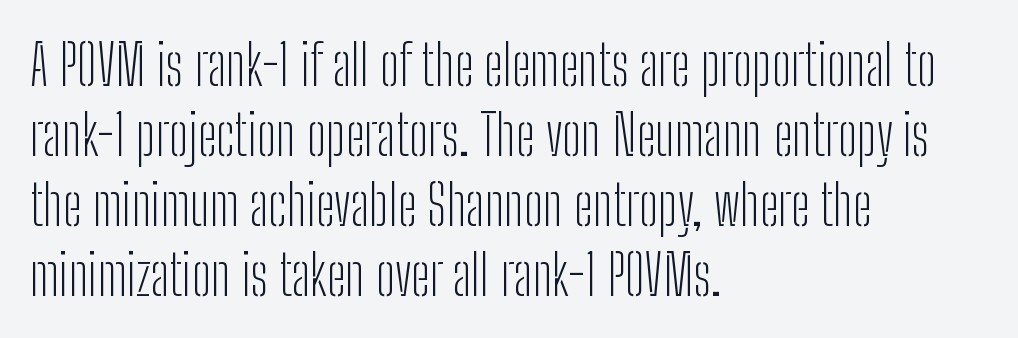
Do the characters align in a grid? No, the font is proportional. Nope, no serifs anywhere on these letters. Short and long lines alike share a common starting point at left. A typesetter would call this leading conventional body-copy spacing. Compared with typical body copy, the letter spacing here is the same.
